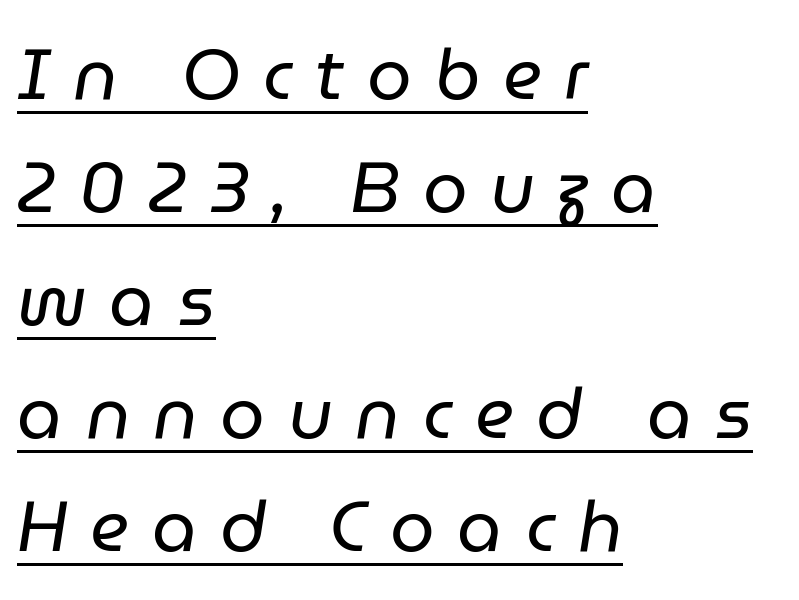
The image shows 71 px regular-weight type, italic (leaning right); set left-aligned, normal line spacing (1.59x), unusually wide letter spacing (+0.32 em), underlined; low stroke contrast and a medium x-height.
